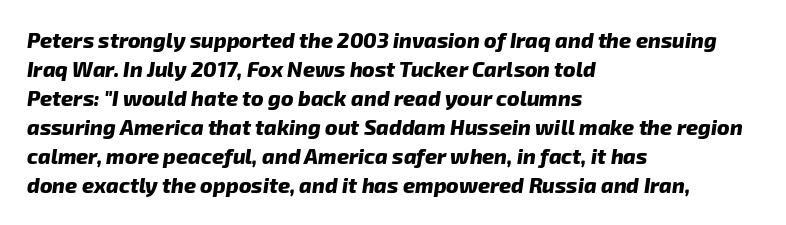
Q: Is the text bold? A: Yes.
Q: Is the text italic (slanted)? A: Yes, it leans right by about 8 degrees.
Q: Is the text underlined? A: No.
Q: How is the paragraph aligned? A: Left-aligned.
Q: Is the spacing between letters normal or unusually wide? A: Normal.
Q: Is the spacing between lines tight, normal or loose? A: Normal.
